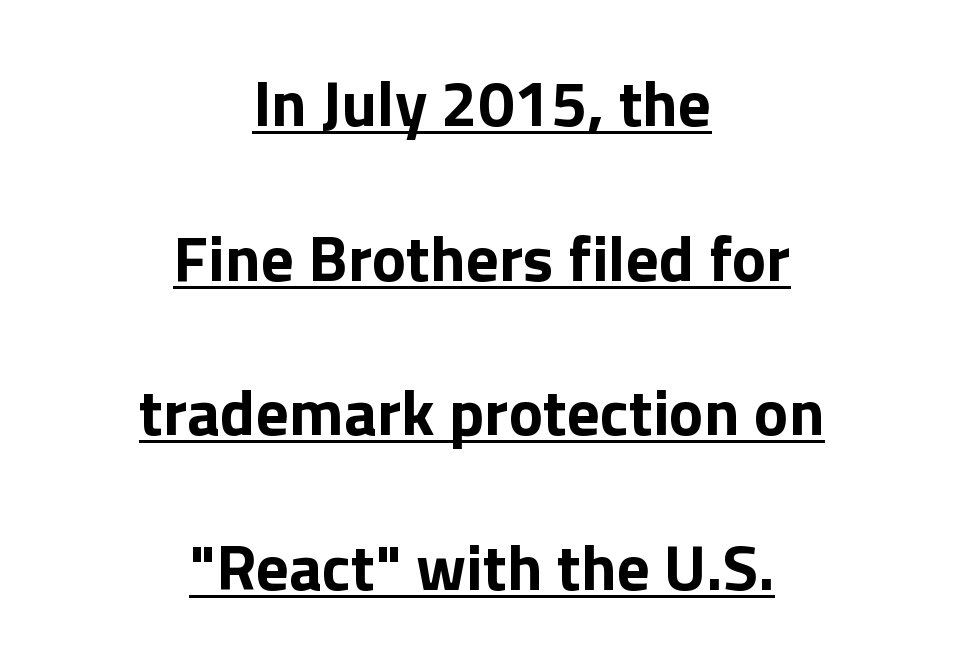
Q: Is the text bold? A: Yes.
Q: Is the text italic (slanted)? A: No, it is upright.
Q: Is the typeface a serif or a sans-serif typeface? A: Sans-serif.
Q: Is the text underlined? A: Yes.
Q: How is the paragraph aligned? A: Centered.
Q: Is the spacing between letters normal or unusually wide? A: Normal.
Q: Is the spacing between lines tight, normal or loose? A: Loose.
Q: Width (condensed, normal, or wide)? A: Normal.
Q: Stroke contrast? A: Low.
Q: x-height? A: Medium.
Q: Monospaced? A: No.
